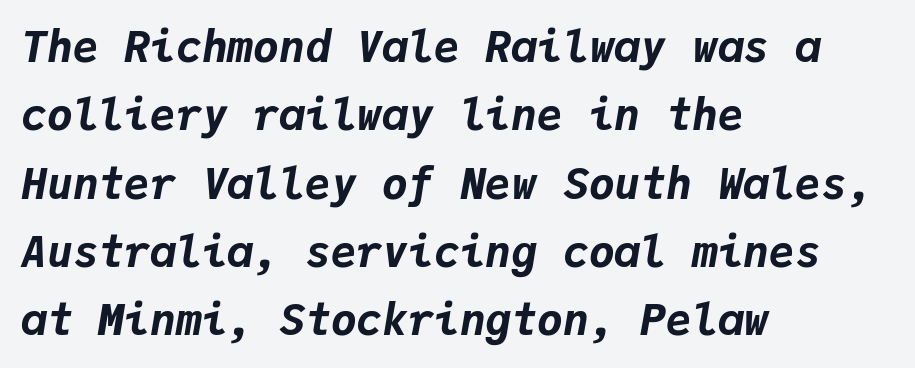
{"italic": "yes", "lean": "right", "slant_degrees": 9, "bold": "yes", "weight": "bold", "width": "normal", "stroke_contrast": "low", "x_height": "medium", "monospaced": "yes", "underline": "no", "align": "left", "line_spacing": "normal", "line_spacing_ratio": 1.59, "letter_spacing": "normal", "letter_spacing_em": 0.0, "glyph_px": 43}
